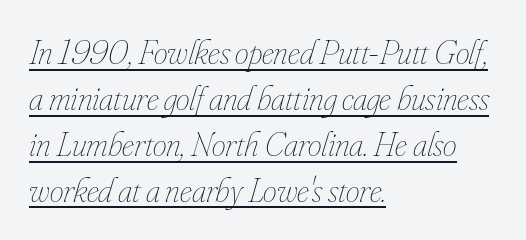
The image shows 35 px thin, condensed type, italic (leaning right); set left-aligned, normal line spacing (1.31x), normal letter spacing, underlined; low stroke contrast and a small x-height.
